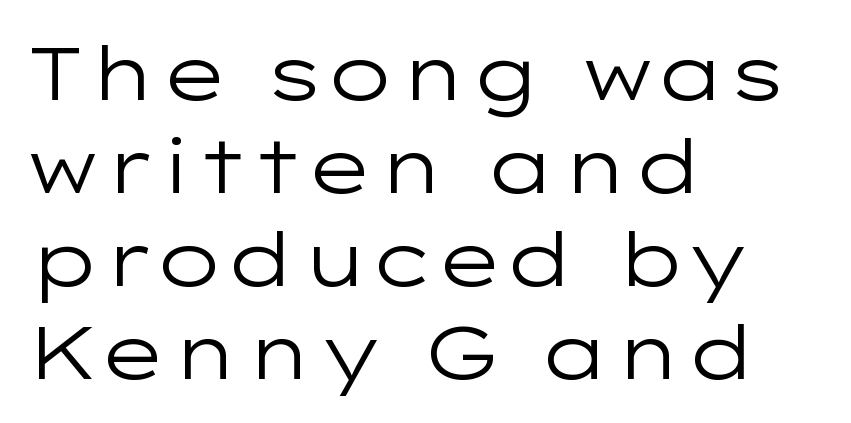
The image shows 75 px regular-weight, wide sans-serif type, upright; set left-aligned, line spacing 1.24x, normal letter spacing, not underlined; low stroke contrast and a medium x-height.
